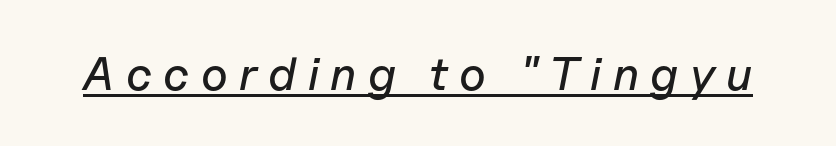
Q: Is the text italic (slanted)? A: Yes, it leans right by about 11 degrees.
Q: Is the text underlined? A: Yes.
Q: Is the spacing between letters normal or unusually wide? A: Unusually wide.
Q: Width (condensed, normal, or wide)? A: Normal.
Q: Stroke contrast? A: Low.
Q: x-height? A: Medium.
Q: Monospaced? A: No.
